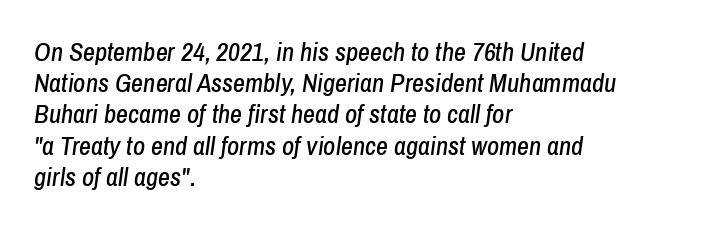
{"italic": "yes", "lean": "right", "slant_degrees": 8, "underline": "no", "align": "left", "line_spacing_ratio": 1.2, "letter_spacing": "normal", "letter_spacing_em": 0.0, "glyph_px": 26}
